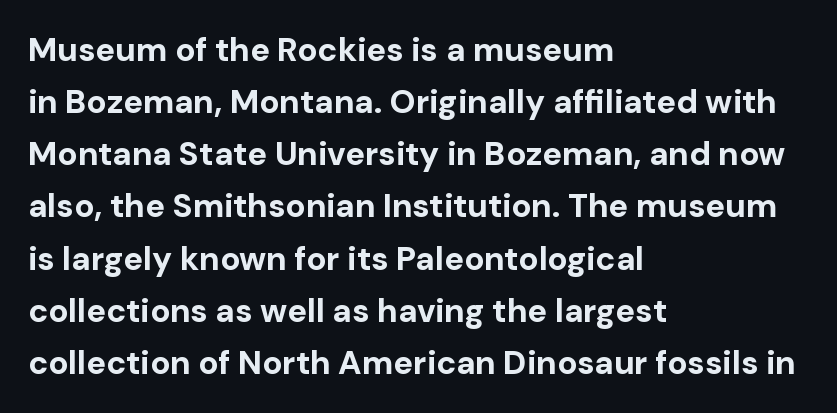
The image shows 33 px bold sans-serif type, upright; set left-aligned, normal line spacing (1.58x), normal letter spacing, not underlined; low stroke contrast and a medium x-height.
